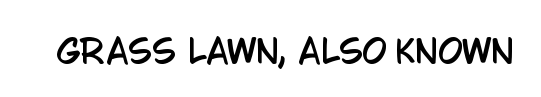
Q: Is the text italic (slanted)? A: No, it is upright.
Q: Is the typeface a serif or a sans-serif typeface? A: Sans-serif.
Q: Is the text underlined? A: No.
Q: Is the spacing between letters normal or unusually wide? A: Normal.
Q: Width (condensed, normal, or wide)? A: Condensed.
Q: Stroke contrast? A: Low.
Q: x-height? A: Large.
Q: Monospaced? A: No.
